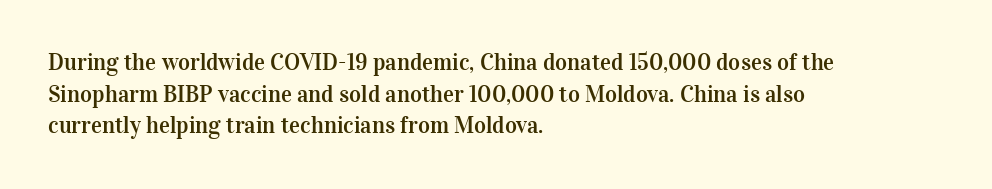
{"italic": "no", "underline": "no", "align": "left", "line_spacing": "normal", "line_spacing_ratio": 1.38, "letter_spacing": "normal", "letter_spacing_em": 0.0, "glyph_px": 23}
